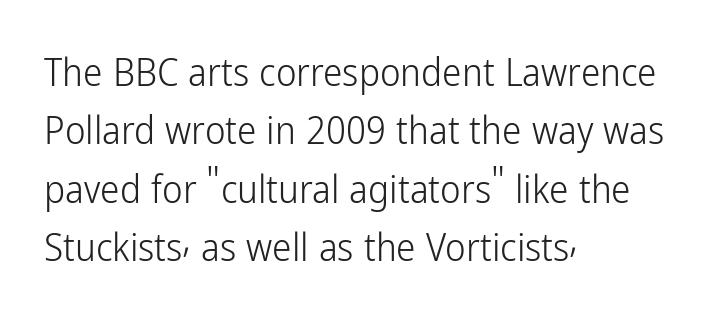
{"serif": "no", "italic": "no", "bold": "no", "weight": "light", "width": "condensed", "stroke_contrast": "low", "x_height": "medium", "monospaced": "no", "underline": "no", "align": "left", "line_spacing": "normal", "line_spacing_ratio": 1.5, "letter_spacing": "normal", "letter_spacing_em": 0.0, "glyph_px": 39}
